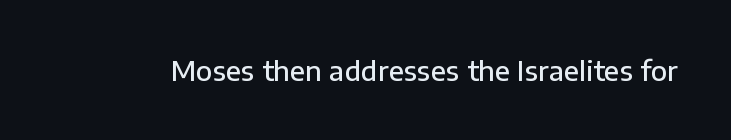
The image shows 27 px text type, upright; set normal letter spacing, not underlined.
